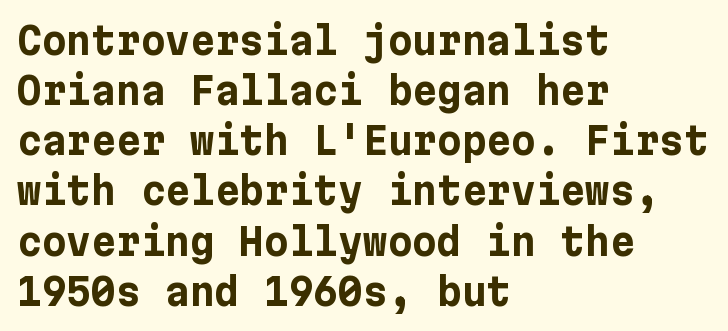
The image shows 38 px bold sans-serif type, upright; set left-aligned, normal line spacing (1.32x), normal letter spacing, not underlined; low stroke contrast and a medium x-height.
